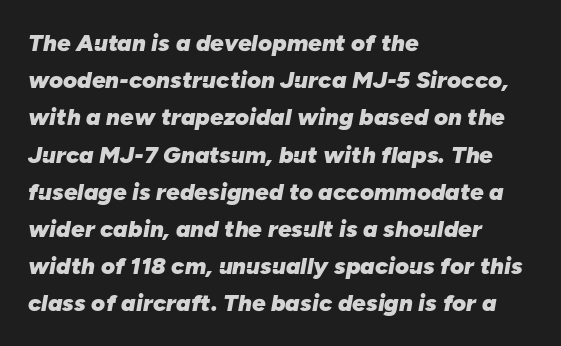
Q: Is the text bold? A: Yes.
Q: Is the text italic (slanted)? A: Yes, it leans right by about 10 degrees.
Q: Is the text underlined? A: No.
Q: How is the paragraph aligned? A: Left-aligned.
Q: Is the spacing between letters normal or unusually wide? A: Normal.
Q: Is the spacing between lines tight, normal or loose? A: Normal.
